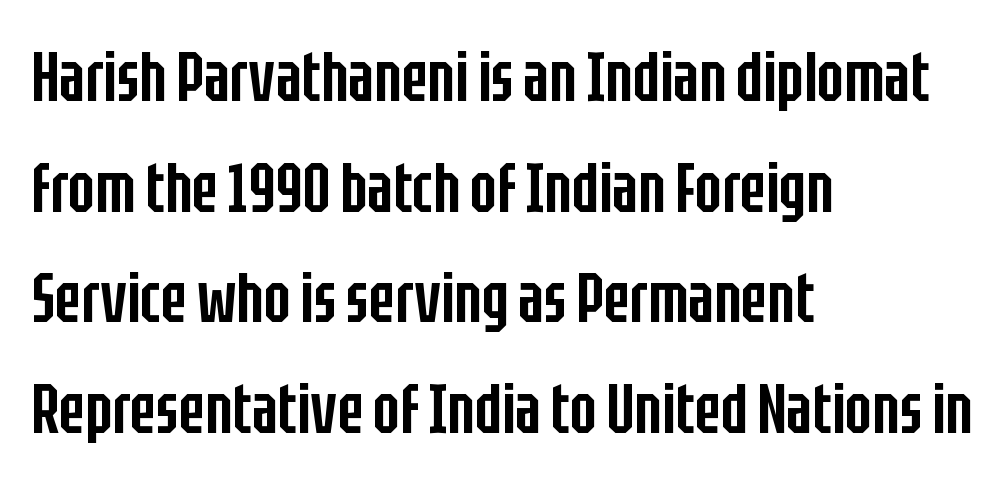
The image shows 70 px semibold, condensed sans-serif type, upright; set left-aligned, normal line spacing (1.58x), normal letter spacing, not underlined; low stroke contrast and a large x-height.
